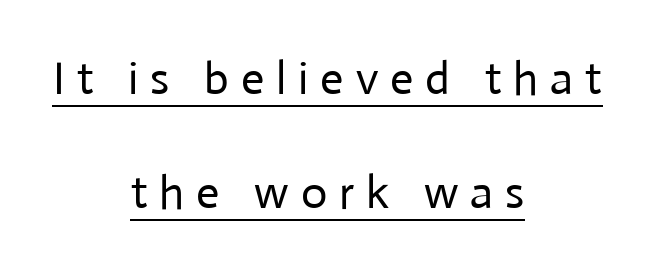
Rendered with straight, roman letterforms. Classification — sans serif. In designer terms, the underline attribute is active on this setting. The passage is arranged like a title page — every line centered.
